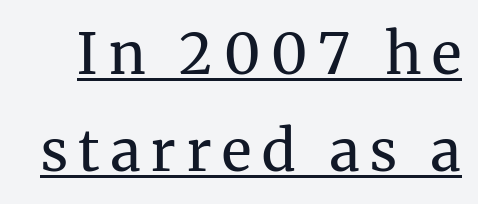
Q: Is the text bold? A: No.
Q: Is the text italic (slanted)? A: No, it is upright.
Q: Is the typeface a serif or a sans-serif typeface? A: Serif.
Q: Is the text underlined? A: Yes.
Q: Is the spacing between lines tight, normal or loose? A: Normal.
Q: Width (condensed, normal, or wide)? A: Normal.
Q: Stroke contrast? A: Medium.
Q: x-height? A: Medium.
Q: Monospaced? A: No.
